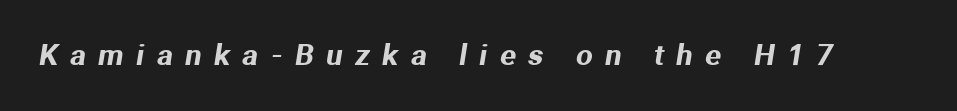
Q: Is the typeface a serif or a sans-serif typeface? A: Sans-serif.
Q: Is the text underlined? A: No.
Q: Is the spacing between letters normal or unusually wide? A: Unusually wide.
Q: Width (condensed, normal, or wide)? A: Normal.
Q: Stroke contrast? A: Medium.
Q: x-height? A: Medium.
Q: Monospaced? A: No.
